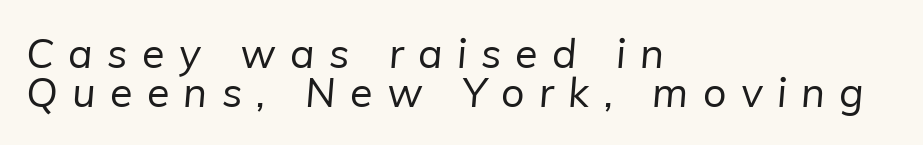
This is sans-serif lettering, the kind often seen on screens and signage. Weight: regular or lighter. You could not count columns in this text — the font is proportionally spaced. The horizontal fit of the characters is loose and conspicuously gappy. Leading is clearly below the norm, producing a dense column. A classic flush-left, rag-right setting is used for this passage.
